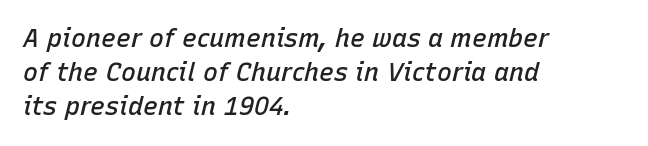
The image shows 25 px text type, italic (leaning right); set left-aligned, normal line spacing (1.37x), normal letter spacing, not underlined.
